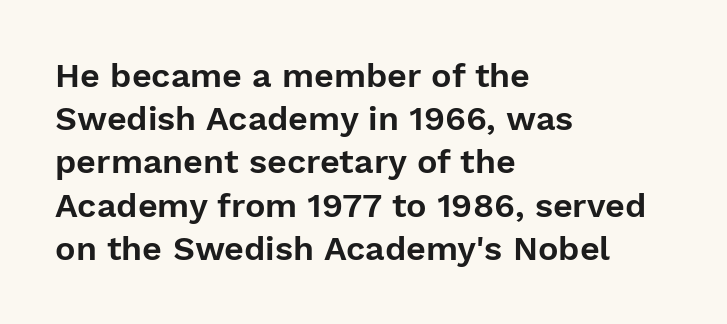
{"serif": "no", "italic": "no", "width": "normal", "stroke_contrast": "low", "x_height": "medium", "monospaced": "no", "underline": "no", "align": "left", "line_spacing": "normal", "line_spacing_ratio": 1.27, "letter_spacing": "normal", "letter_spacing_em": 0.0, "glyph_px": 34}
